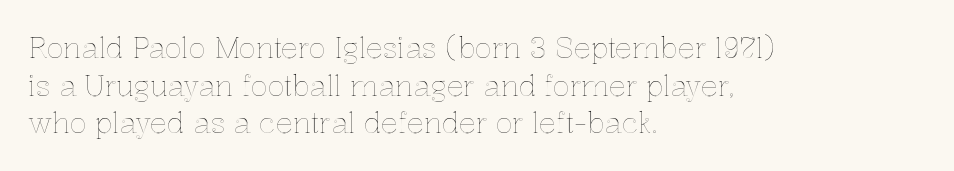
Each word holds together tightly as a unit, with standard inter-letter gaps. Style check: upright. A bare baseline throughout the passage. How would I describe the line gaps? Plain and ordinary. Caption: multi-line text, flush left, ragged right. The face used here is proportionally spaced, like ordinary book or web type.
